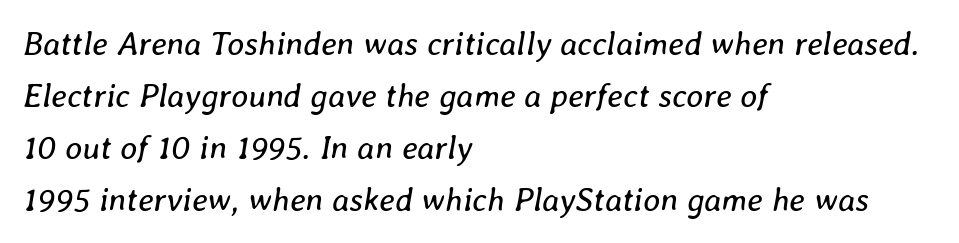
The rendering uses natural spacing where letterforms have individual widths. The passage shown has conventional tracking throughout. Slant detected: the letters are inclined. Alignment: flush left.
